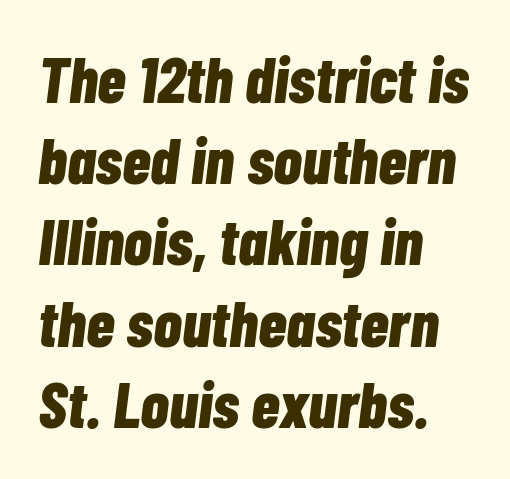
{"italic": "yes", "lean": "right", "slant_degrees": 7, "bold": "yes", "weight": "bold", "width": "condensed", "stroke_contrast": "low", "x_height": "medium", "monospaced": "no", "underline": "no", "align": "left", "line_spacing": "normal", "line_spacing_ratio": 1.25, "letter_spacing": "normal", "letter_spacing_em": 0.0, "glyph_px": 65}
